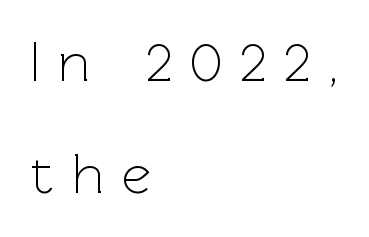
Stems and bowls with no extra thickness — not bold. The area under the type is left untouched. If you drew a ruler down the left edge, every line would touch it. Vertical strokes here are truly vertical. One glance says open: line gaps are wider than usual. The letters advance in unequal steps, a hallmark of proportional type.
